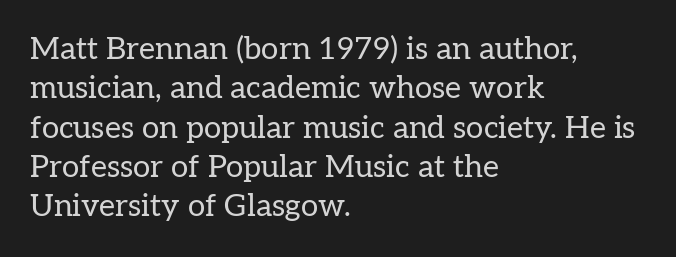
{"serif": "yes", "italic": "no", "bold": "no", "weight": "regular", "width": "normal", "stroke_contrast": "low", "x_height": "medium", "monospaced": "no", "underline": "no", "align": "left", "line_spacing": "normal", "line_spacing_ratio": 1.27, "letter_spacing": "normal", "letter_spacing_em": 0.0, "glyph_px": 31}
